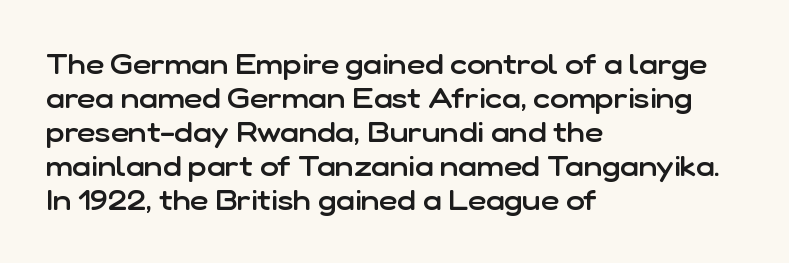
Q: Is the text bold? A: Semi-bold.
Q: Is the text italic (slanted)? A: No, it is upright.
Q: Is the typeface a serif or a sans-serif typeface? A: Sans-serif.
Q: Is the text underlined? A: No.
Q: How is the paragraph aligned? A: Left-aligned.
Q: Is the spacing between letters normal or unusually wide? A: Normal.
Q: Width (condensed, normal, or wide)? A: Normal.
Q: Stroke contrast? A: Low.
Q: x-height? A: Medium.
Q: Monospaced? A: No.
